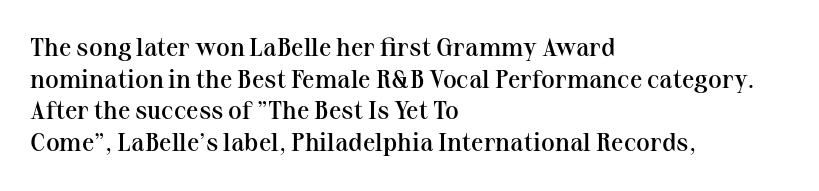
The image shows 25 px text type, upright; set left-aligned, normal line spacing (1.27x), normal letter spacing, not underlined.
